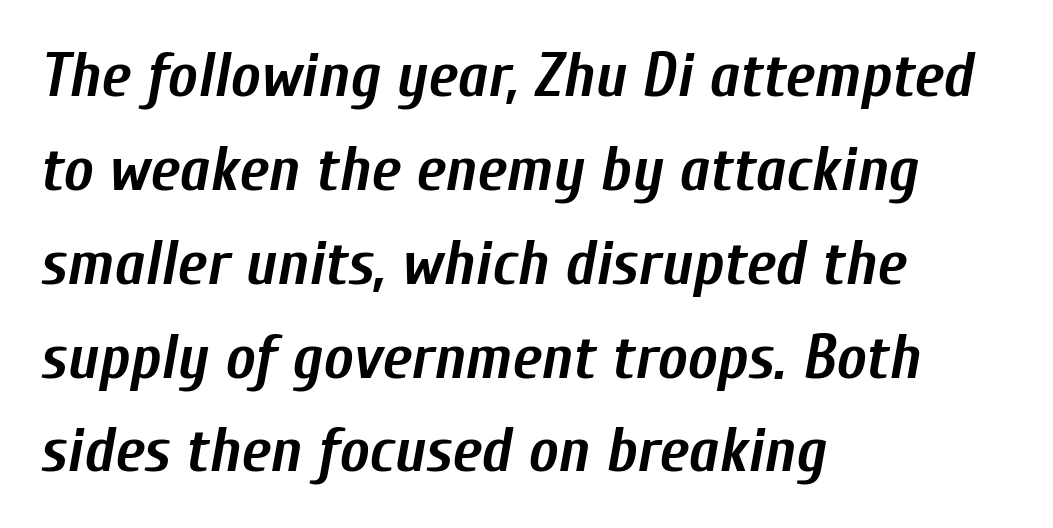
Q: Is the text bold? A: Yes.
Q: Is the text italic (slanted)? A: Yes, it leans right by about 10 degrees.
Q: Is the text underlined? A: No.
Q: How is the paragraph aligned? A: Left-aligned.
Q: Is the spacing between letters normal or unusually wide? A: Normal.
Q: Is the spacing between lines tight, normal or loose? A: Normal.
Q: Width (condensed, normal, or wide)? A: Condensed.
Q: Stroke contrast? A: Low.
Q: x-height? A: Medium.
Q: Monospaced? A: No.
